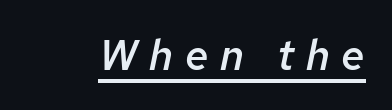
The image shows 42 px semibold type, italic (leaning right); set unusually wide letter spacing (+0.28 em), underlined; low stroke contrast and a medium x-height.
